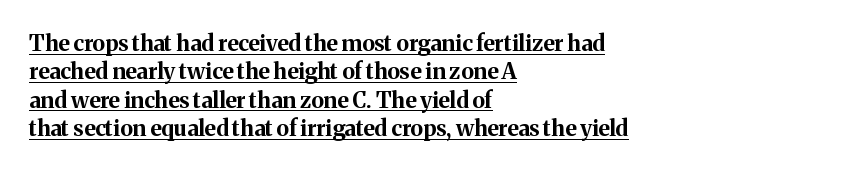
The image shows 22 px bold type, upright; set left-aligned, normal line spacing (1.29x), normal letter spacing, underlined.
